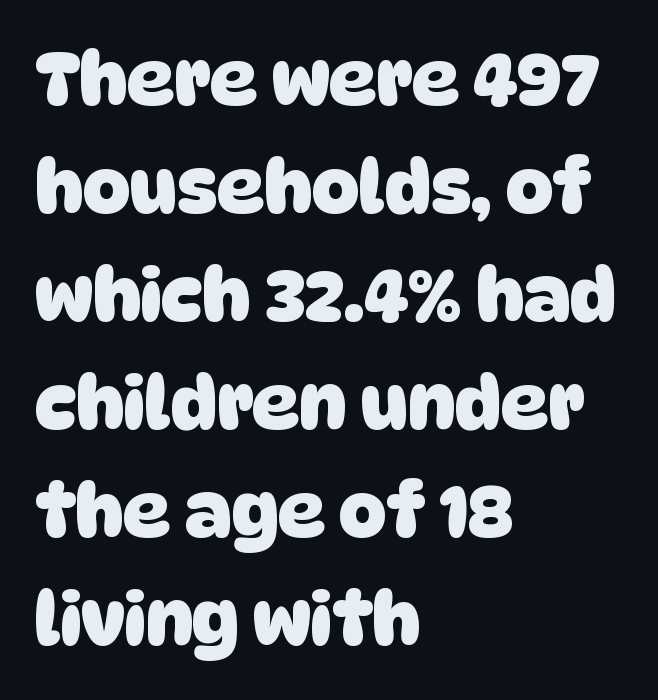
The image shows 73 px heavy sans-serif type; set left-aligned, normal line spacing (1.48x), normal letter spacing, not underlined; low stroke contrast and a large x-height.
